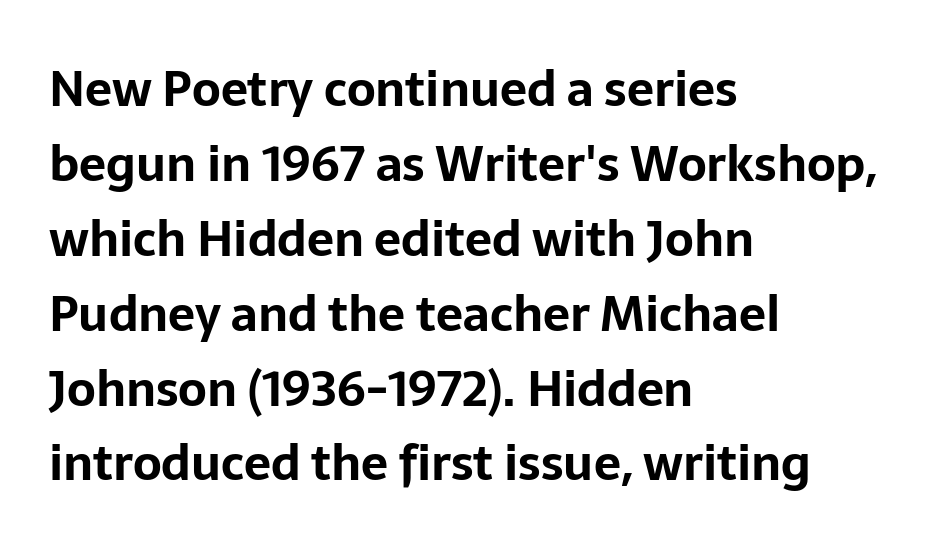
{"serif": "no", "italic": "no", "bold": "yes", "weight": "bold", "width": "normal", "stroke_contrast": "low", "x_height": "medium", "monospaced": "no", "underline": "no", "align": "left", "line_spacing": "normal", "line_spacing_ratio": 1.56, "letter_spacing": "normal", "letter_spacing_em": 0.0, "glyph_px": 48}
